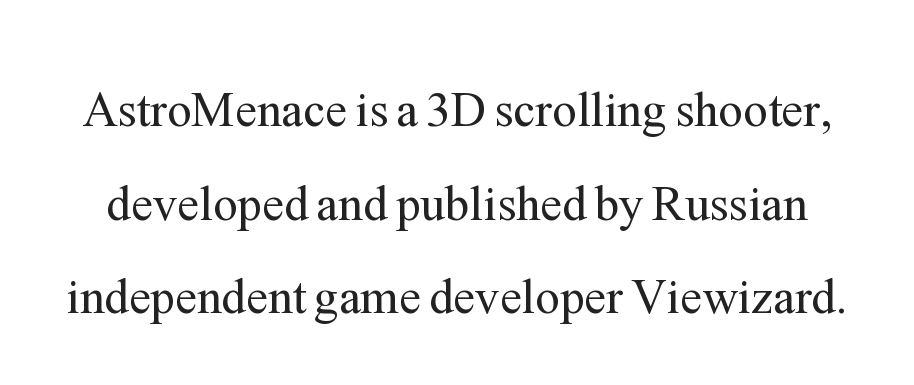
Words float on clear page, feet unadorned. Tracking value appears to be zero — textbook default spacing. The lettering holds an erect, upright posture throughout. The rendering uses natural spacing where letterforms have individual widths.
